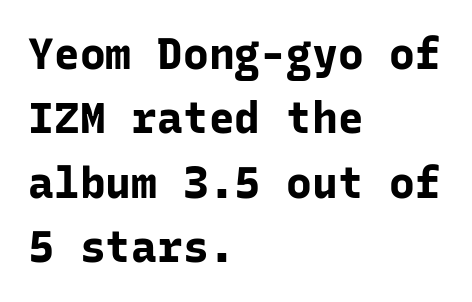
{"serif": "no", "italic": "no", "bold": "yes", "weight": "bold", "width": "normal", "stroke_contrast": "low", "x_height": "medium", "monospaced": "yes", "underline": "no", "align": "left", "line_spacing": "normal", "line_spacing_ratio": 1.5, "letter_spacing": "normal", "letter_spacing_em": 0.0, "glyph_px": 43}
